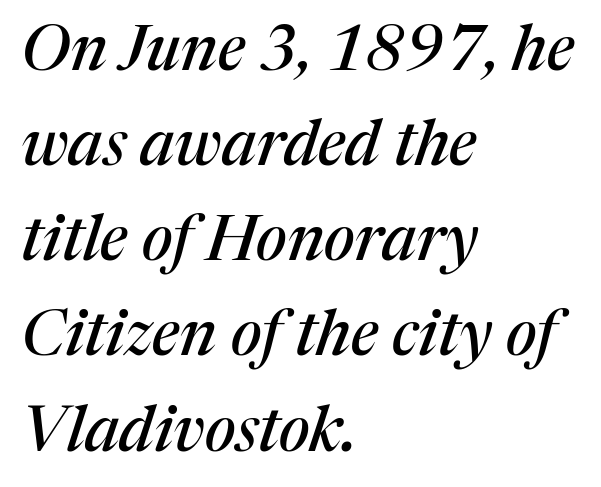
Notice how the stems are inclined rather than vertical — that's the hallmark of italics. The passage shown is typeset with a serif family. Layout note: lines flush left. Baseline-to-baseline distance is the conventional proportion of letter height. Looks like regular typesetting: each glyph gets only the width it needs.
